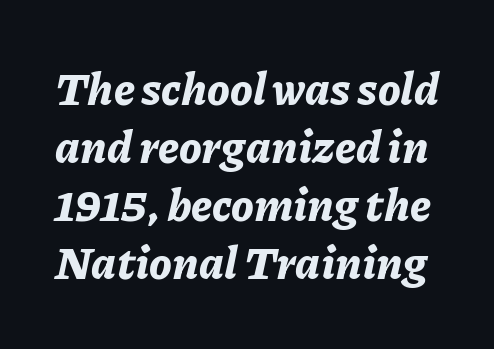
{"italic": "yes", "lean": "right", "slant_degrees": 11, "bold": "yes", "weight": "bold", "width": "normal", "stroke_contrast": "low", "x_height": "medium", "monospaced": "no", "underline": "no", "line_spacing": "normal", "line_spacing_ratio": 1.29, "letter_spacing": "normal", "letter_spacing_em": 0.0, "glyph_px": 45}
